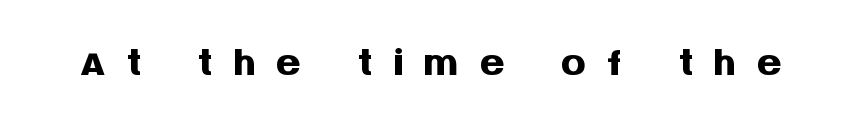
{"serif": "no", "italic": "no", "bold": "yes", "weight": "semibold", "width": "normal", "stroke_contrast": "medium", "x_height": "large", "monospaced": "no", "underline": "no", "letter_spacing": "wide", "letter_spacing_em": 0.31, "glyph_px": 63}
